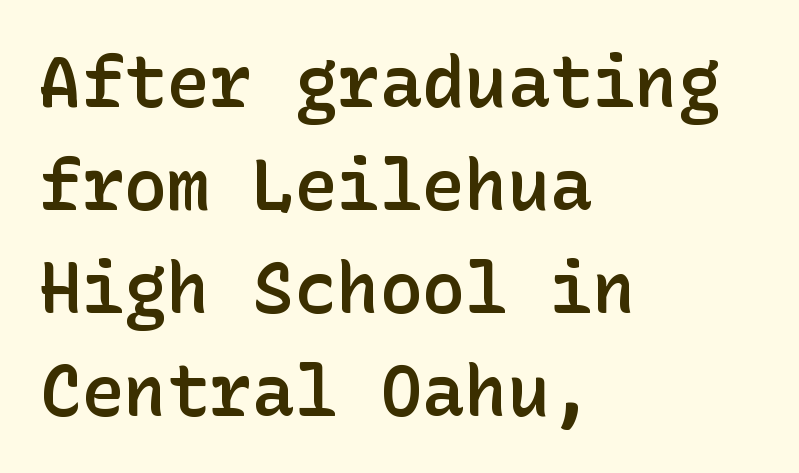
{"serif": "no", "italic": "no", "bold": "semi", "weight": "semibold", "width": "normal", "stroke_contrast": "low", "x_height": "medium", "underline": "no", "align": "left", "line_spacing": "normal", "line_spacing_ratio": 1.45, "letter_spacing": "normal", "letter_spacing_em": 0.0, "glyph_px": 71}
